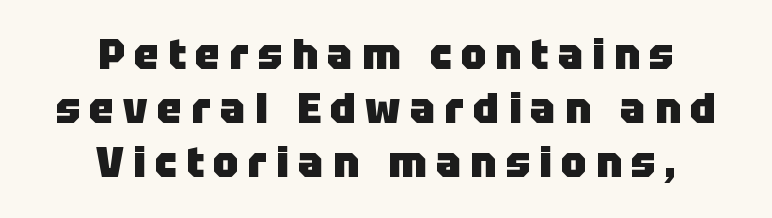
The image shows 42 px heavy sans-serif type, upright; set centered, normal line spacing (1.29x), unusually wide letter spacing (+0.22 em), not underlined; low stroke contrast and a large x-height.
